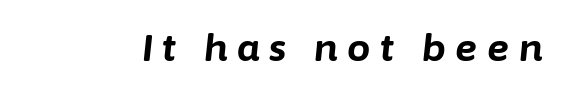
Chunky letters — that's bold for sure. A typesetter would call this proportional, since set widths differ per character. Bare-footed words on every line. Observe the lean: these are italic letterforms. Inter-character spacing is expanded well beyond the font's built-in metrics.
